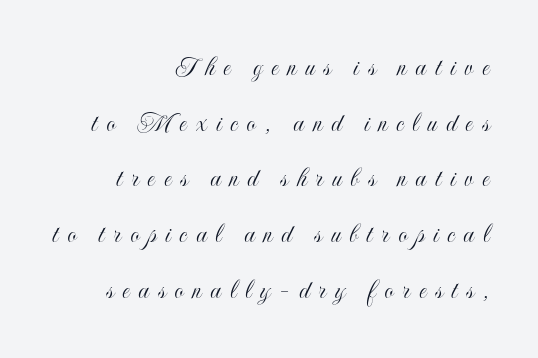
{"width": "condensed", "x_height": "small", "monospaced": "no", "underline": "no", "align": "right", "line_spacing": "loose", "line_spacing_ratio": 1.99, "letter_spacing": "wide", "letter_spacing_em": 0.32, "glyph_px": 28}
